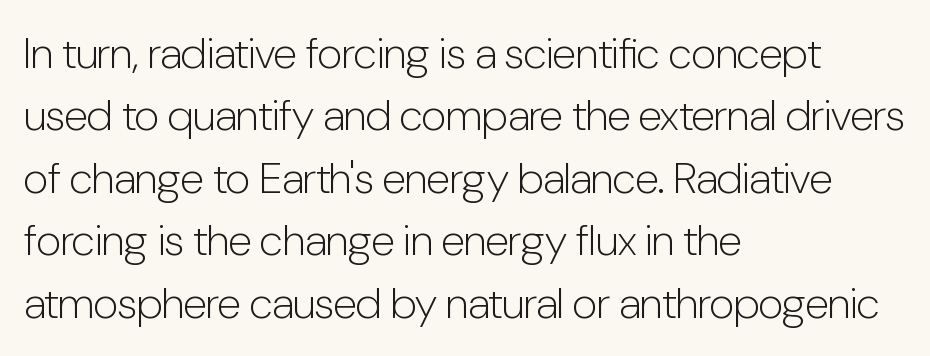
Q: Is the text bold? A: No.
Q: Is the text italic (slanted)? A: No, it is upright.
Q: Is the typeface a serif or a sans-serif typeface? A: Sans-serif.
Q: Is the text underlined? A: No.
Q: How is the paragraph aligned? A: Left-aligned.
Q: Is the spacing between letters normal or unusually wide? A: Normal.
Q: Is the spacing between lines tight, normal or loose? A: Normal.
Q: Width (condensed, normal, or wide)? A: Condensed.
Q: Stroke contrast? A: Low.
Q: x-height? A: Medium.
Q: Monospaced? A: No.
